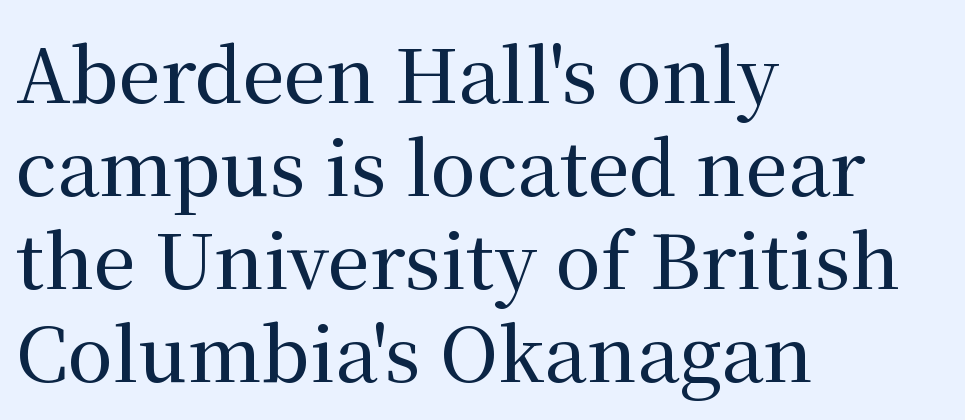
{"serif": "yes", "italic": "no", "width": "normal", "stroke_contrast": "medium", "x_height": "medium", "monospaced": "no", "underline": "no", "align": "left", "line_spacing_ratio": 1.24, "letter_spacing": "normal", "letter_spacing_em": 0.0, "glyph_px": 75}
